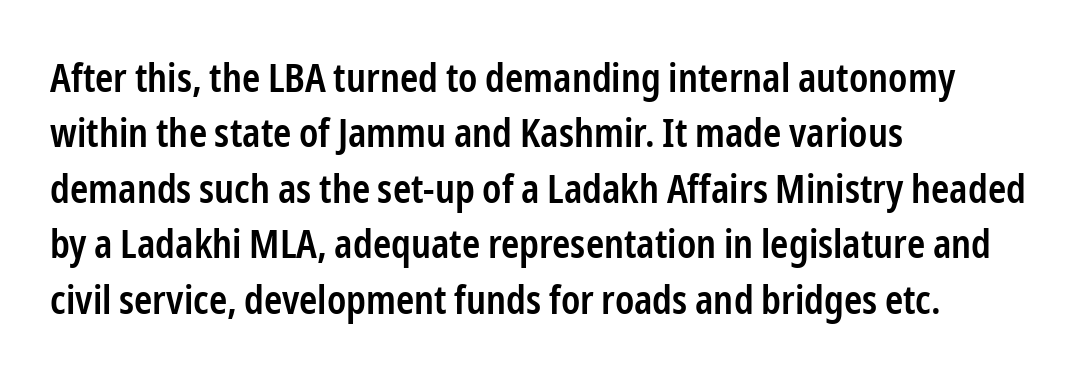
The image shows 39 px semibold, condensed sans-serif type, upright; set left-aligned, normal line spacing (1.42x), normal letter spacing, not underlined; low stroke contrast and a medium x-height.
